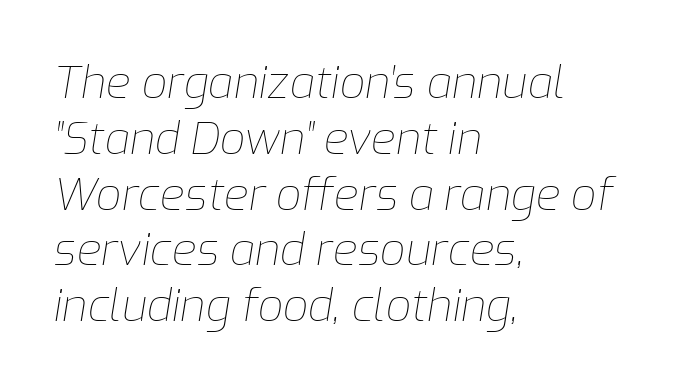
The image shows 45 px thin type, italic (leaning right); set left-aligned, line spacing 1.24x, normal letter spacing, not underlined; low stroke contrast and a medium x-height.
